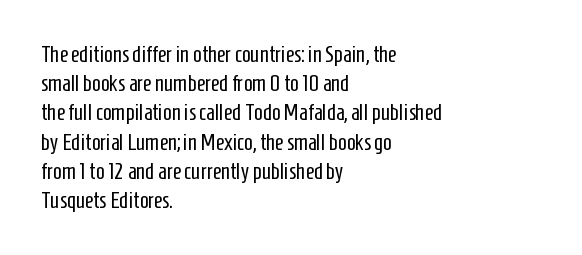
The image shows 23 px text type, upright; set left-aligned, normal line spacing (1.27x), normal letter spacing, not underlined.
